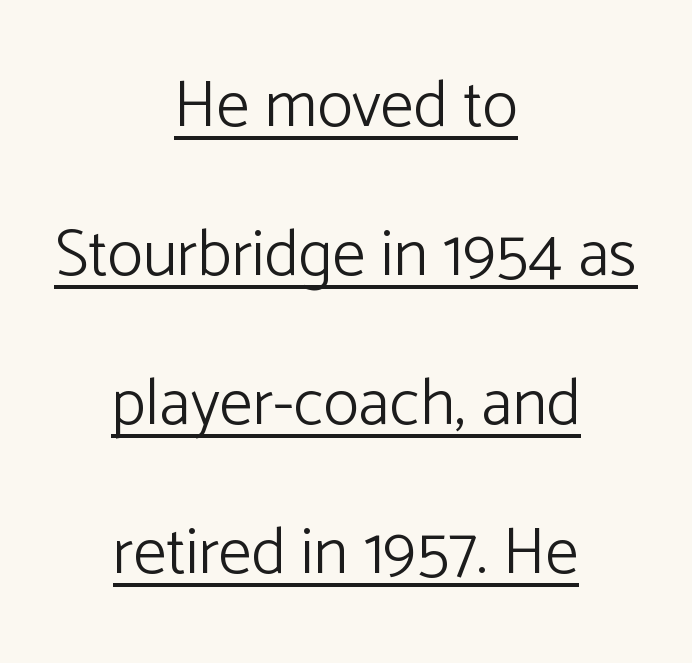
Q: Is the text bold? A: No.
Q: Is the text italic (slanted)? A: No, it is upright.
Q: Is the typeface a serif or a sans-serif typeface? A: Sans-serif.
Q: Is the text underlined? A: Yes.
Q: How is the paragraph aligned? A: Centered.
Q: Is the spacing between letters normal or unusually wide? A: Normal.
Q: Is the spacing between lines tight, normal or loose? A: Loose.
Q: Width (condensed, normal, or wide)? A: Normal.
Q: Stroke contrast? A: Low.
Q: x-height? A: Medium.
Q: Monospaced? A: No.
